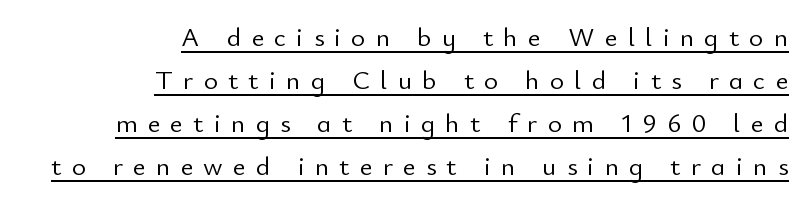
The compositor pushed each line to the right boundary. Students, observe the line beneath the letters — that is underlining. Regarding leading, the lines here are spaced in the standard way. The tracking jumps out immediately: characters are airy and widely separated. Heft: none added — not bold.
